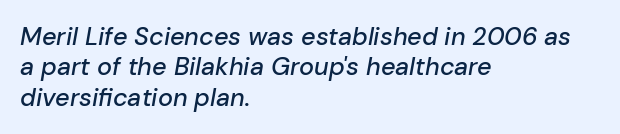
{"italic": "yes", "lean": "right", "slant_degrees": 10, "underline": "no", "align": "left", "line_spacing_ratio": 1.22, "letter_spacing": "normal", "letter_spacing_em": 0.0, "glyph_px": 25}
